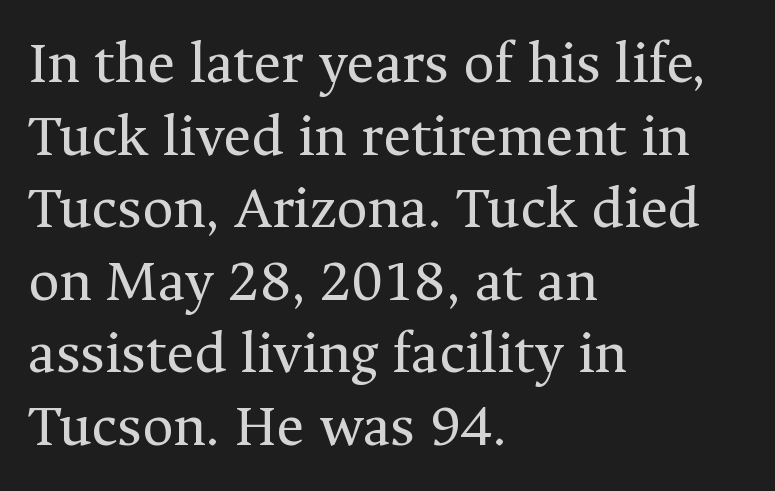
Layout note: lines flush left. Only glyphs here, with clear space below each row. The passage shown is typed in a proportional face where columns would drift. Letter spacing: default. Characters remain perfectly vertical along every line.
